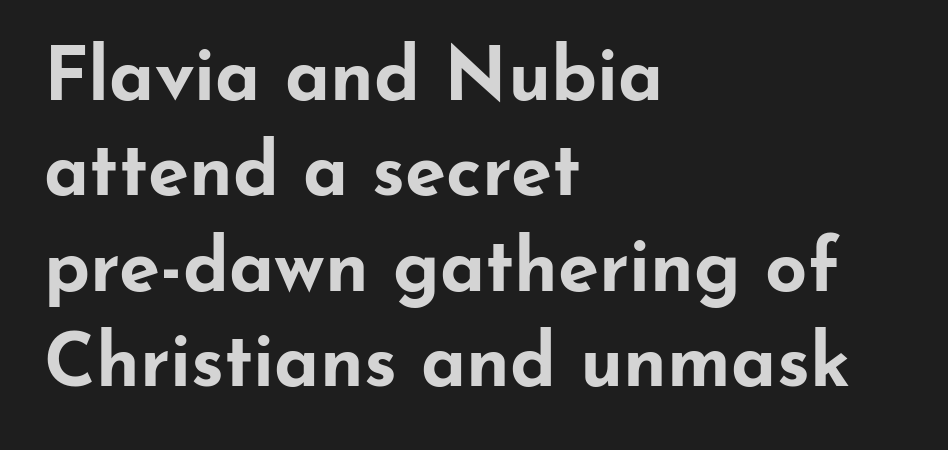
The image shows 74 px bold, wide sans-serif type, upright; set left-aligned, normal line spacing (1.29x), normal letter spacing, not underlined; low stroke contrast and a small x-height.
